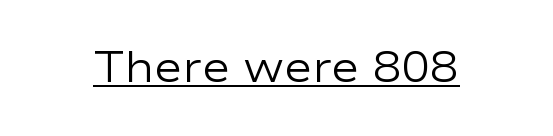
{"serif": "no", "italic": "no", "bold": "no", "weight": "regular", "width": "wide", "stroke_contrast": "low", "x_height": "medium", "monospaced": "no", "underline": "yes", "letter_spacing": "normal", "letter_spacing_em": 0.0, "glyph_px": 43}
